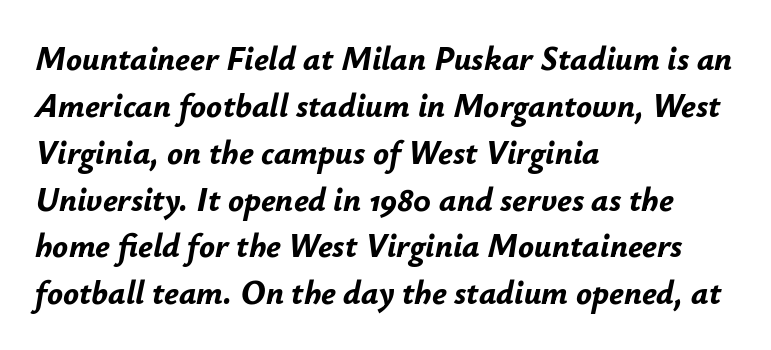
{"italic": "yes", "lean": "right", "slant_degrees": 12, "bold": "yes", "weight": "bold", "width": "normal", "stroke_contrast": "low", "x_height": "small", "monospaced": "no", "underline": "no", "align": "left", "line_spacing": "normal", "line_spacing_ratio": 1.42, "letter_spacing": "normal", "letter_spacing_em": 0.0, "glyph_px": 33}
